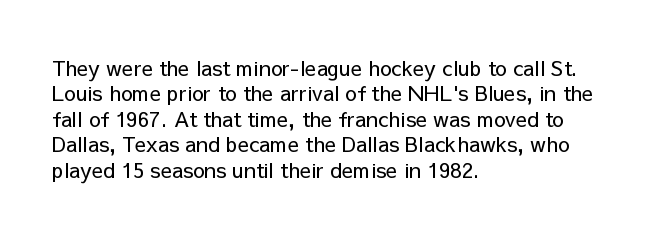
A bare baseline throughout the passage. Line beginnings align vertically; line endings do not. This sample uses plain, unmodified letter spacing. Posture: straight, roman, zero tilt. Is this a heavy cut? Hardly; it is regular or lighter.
